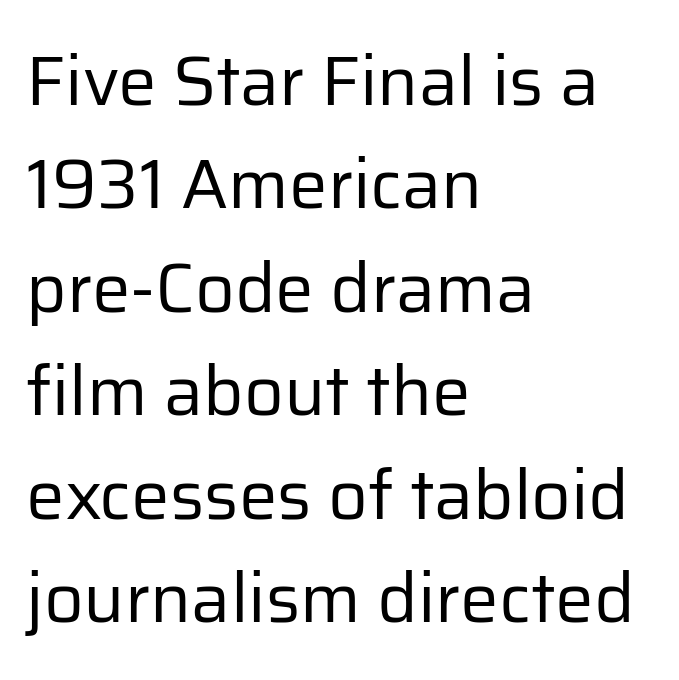
Q: Is the text bold? A: No.
Q: Is the text italic (slanted)? A: No, it is upright.
Q: Is the typeface a serif or a sans-serif typeface? A: Sans-serif.
Q: Is the text underlined? A: No.
Q: How is the paragraph aligned? A: Left-aligned.
Q: Is the spacing between letters normal or unusually wide? A: Normal.
Q: Is the spacing between lines tight, normal or loose? A: Normal.
Q: Width (condensed, normal, or wide)? A: Normal.
Q: Stroke contrast? A: Low.
Q: x-height? A: Medium.
Q: Monospaced? A: No.
